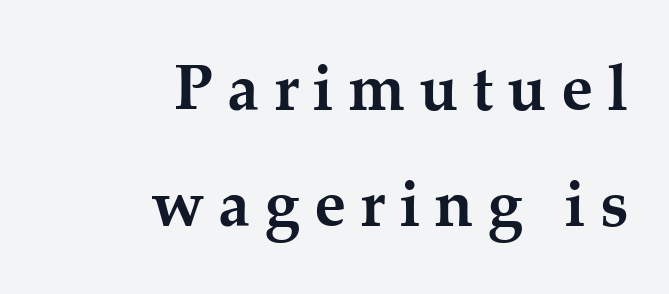
Quick note: underline off. Students, note that the glyphs here are deliberately spaced far apart. Tall strokes in this sample are plumb rather than angled. The type family on display is of the serif kind.
